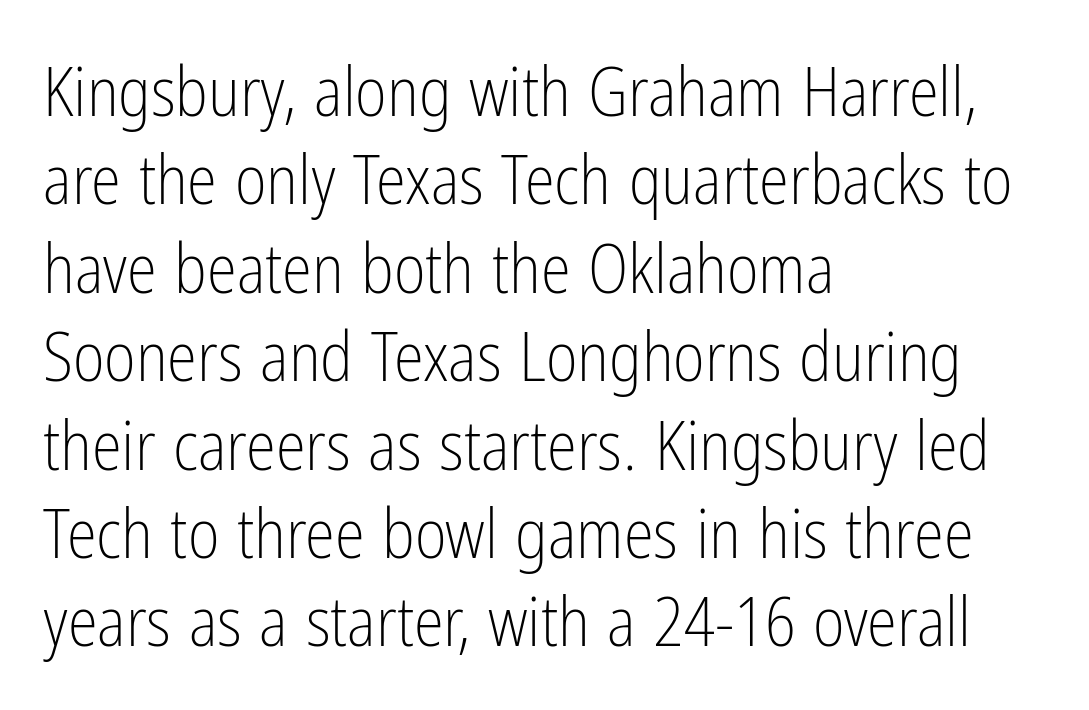
Q: Is the text bold? A: No.
Q: Is the text italic (slanted)? A: No, it is upright.
Q: Is the typeface a serif or a sans-serif typeface? A: Sans-serif.
Q: Is the text underlined? A: No.
Q: How is the paragraph aligned? A: Left-aligned.
Q: Is the spacing between letters normal or unusually wide? A: Normal.
Q: Is the spacing between lines tight, normal or loose? A: Normal.
Q: Width (condensed, normal, or wide)? A: Condensed.
Q: Stroke contrast? A: Low.
Q: x-height? A: Medium.
Q: Monospaced? A: No.
